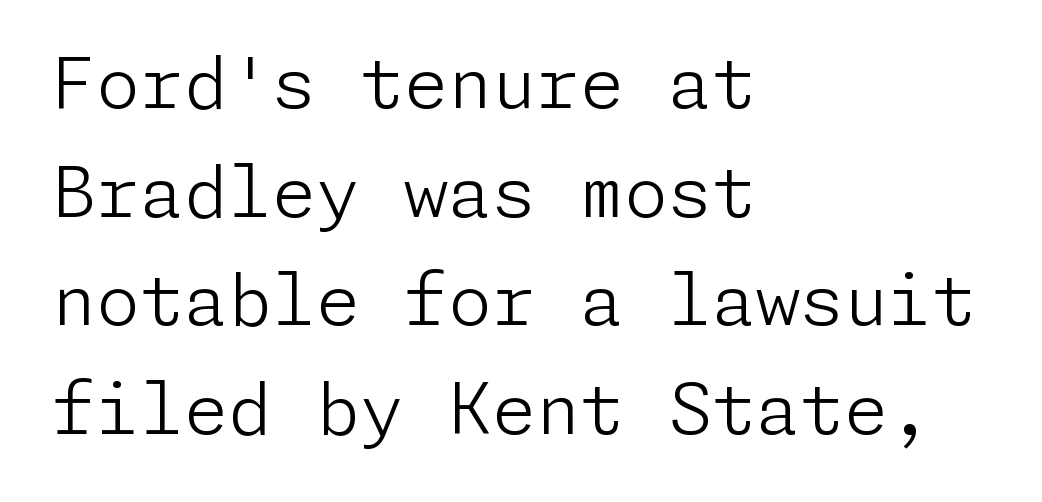
Q: Is the text bold? A: No.
Q: Is the text italic (slanted)? A: No, it is upright.
Q: Is the typeface a serif or a sans-serif typeface? A: Sans-serif.
Q: Is the text underlined? A: No.
Q: How is the paragraph aligned? A: Left-aligned.
Q: Is the spacing between letters normal or unusually wide? A: Normal.
Q: Is the spacing between lines tight, normal or loose? A: Normal.
Q: Width (condensed, normal, or wide)? A: Normal.
Q: Stroke contrast? A: Low.
Q: x-height? A: Medium.
